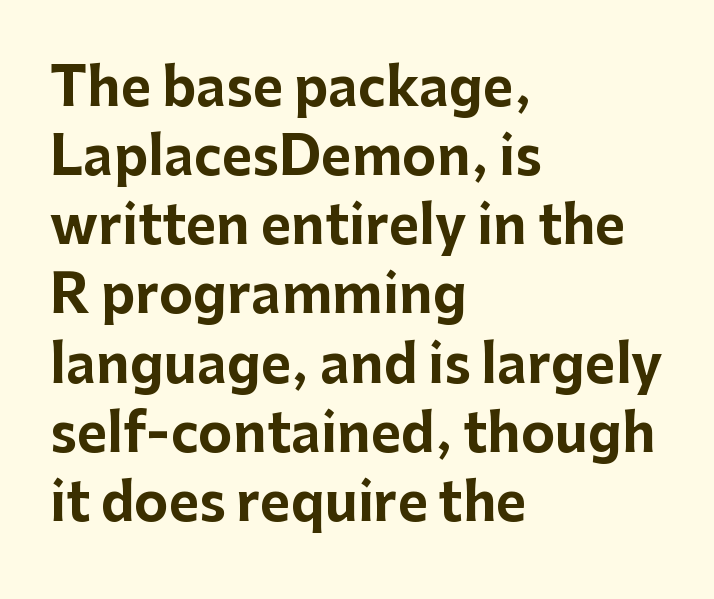
{"serif": "no", "italic": "no", "bold": "yes", "weight": "bold", "width": "normal", "stroke_contrast": "low", "x_height": "medium", "monospaced": "no", "underline": "no", "align": "left", "line_spacing": "normal", "line_spacing_ratio": 1.33, "letter_spacing": "normal", "letter_spacing_em": 0.0, "glyph_px": 52}
